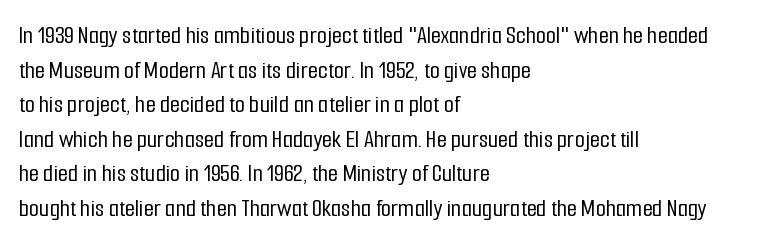
Reading down the block, your eye returns to a fixed left position each line. The line-height multiplier appears to be the usual default. Anything drawn beneath the words? Only blank space. Nope, not italic — everything's standing straight. No extra tracking has been applied to these lines.
